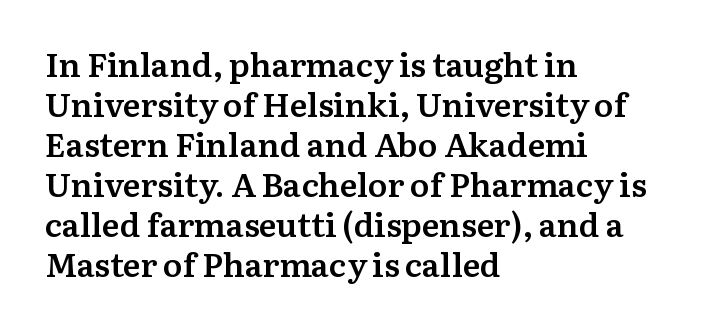
{"serif": "yes", "italic": "no", "bold": "semi", "weight": "semibold", "width": "normal", "stroke_contrast": "medium", "x_height": "medium", "monospaced": "no", "underline": "no", "align": "left", "line_spacing_ratio": 1.21, "letter_spacing": "normal", "letter_spacing_em": 0.0, "glyph_px": 33}
